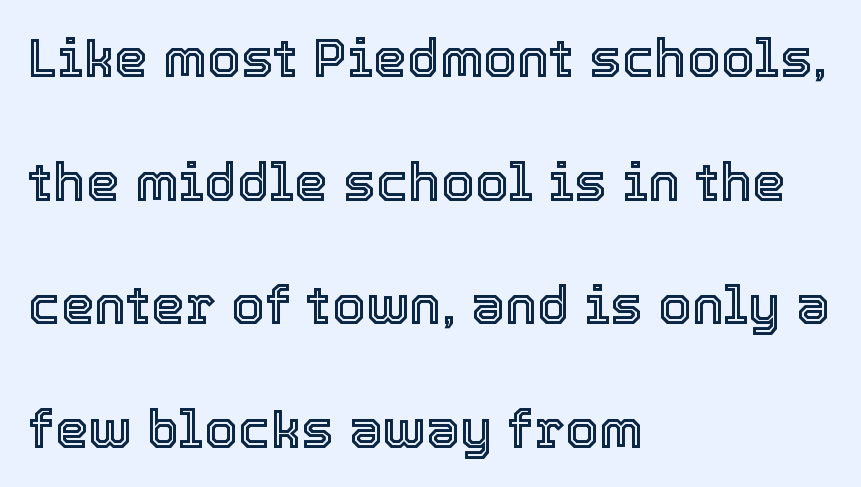
{"italic": "no", "width": "normal", "x_height": "medium", "monospaced": "no", "underline": "no", "align": "left", "line_spacing": "loose", "line_spacing_ratio": 2.29, "letter_spacing": "normal", "letter_spacing_em": 0.0, "glyph_px": 54}
